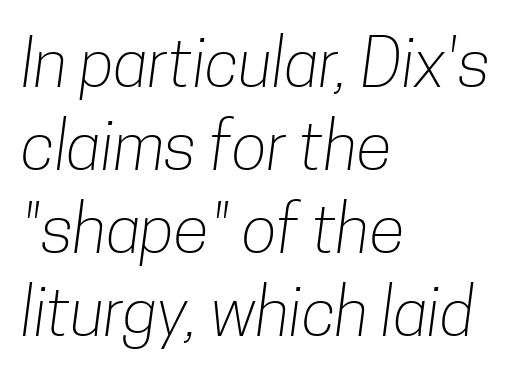
Each row of text sits above clean, open space. Nothing unusual about the tracking: characters are spaced as the font intends. Note the varied advance widths — an 'i' is clearly narrower than an 'm'. Summary of weight: not heavy and not bold. A sans-serif font was chosen for this passage. A typesetter would call this leading conventional body-copy spacing.
